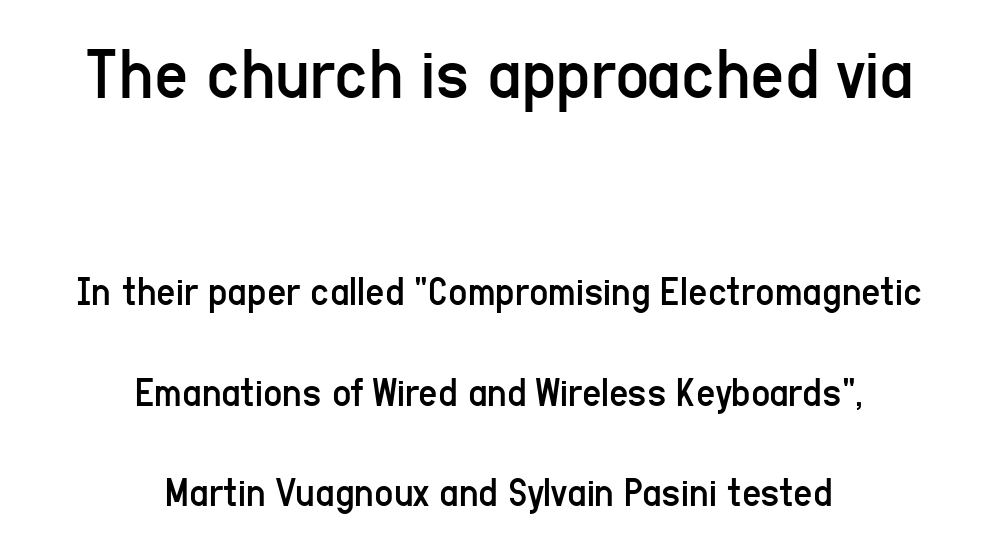
Q: Is the text bold? A: No.
Q: Is the text italic (slanted)? A: No, it is upright.
Q: Is the typeface a serif or a sans-serif typeface? A: Sans-serif.
Q: Is the text underlined? A: No.
Q: How is the paragraph aligned? A: Centered.
Q: Is the spacing between letters normal or unusually wide? A: Normal.
Q: Is the spacing between lines tight, normal or loose? A: Loose.
Q: Which block of text is set in a larger size, the first (top) or the second (bottom)? A: The first (top) one.
Q: Width (condensed, normal, or wide)? A: Condensed.
Q: Stroke contrast? A: Low.
Q: x-height? A: Medium.
Q: Monospaced? A: No.
